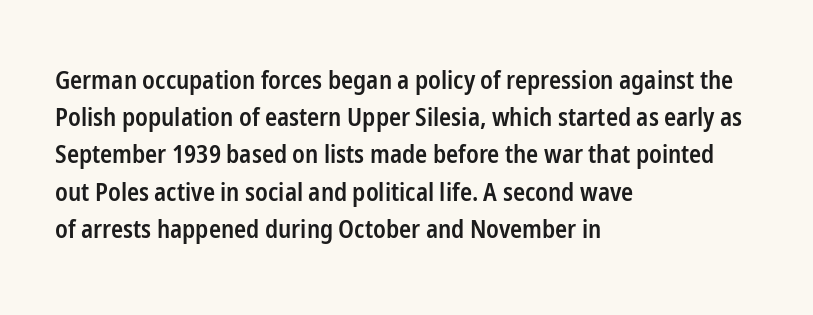
Normally led — the rows are evenly, conventionally spaced. Strokes here are thickened, but only to semibold level. Tracking value appears to be zero — textbook default spacing. A roman cut, with each character standing at attention. Teacher's note: observe the even left margin — that is flush-left alignment.
